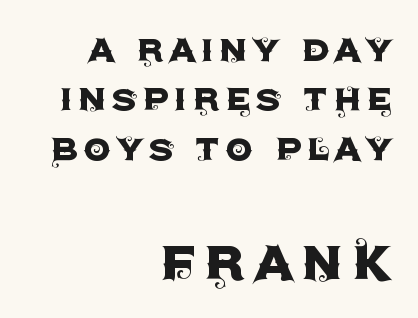
The image shows 66 px sans-serif type, upright; set right-aligned, tight line spacing (1.12x), not underlined; the second (bottom) block is 1.5x larger; a large x-height.
